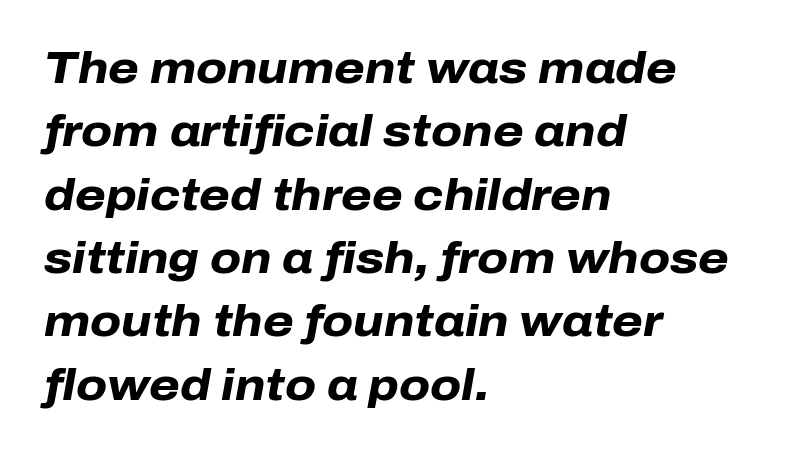
Q: Is the text bold? A: Yes.
Q: Is the text italic (slanted)? A: Yes, it leans right by about 10 degrees.
Q: Is the text underlined? A: No.
Q: How is the paragraph aligned? A: Left-aligned.
Q: Is the spacing between letters normal or unusually wide? A: Normal.
Q: Is the spacing between lines tight, normal or loose? A: Normal.
Q: Width (condensed, normal, or wide)? A: Normal.
Q: Stroke contrast? A: Low.
Q: x-height? A: Medium.
Q: Monospaced? A: No.
